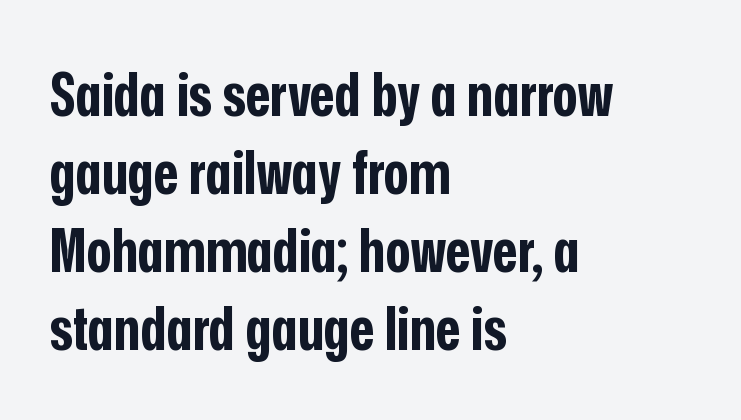
{"serif": "no", "italic": "no", "bold": "yes", "weight": "bold", "width": "condensed", "stroke_contrast": "low", "x_height": "medium", "monospaced": "no", "underline": "no", "align": "left", "line_spacing": "normal", "line_spacing_ratio": 1.3, "letter_spacing": "normal", "letter_spacing_em": 0.0, "glyph_px": 60}
